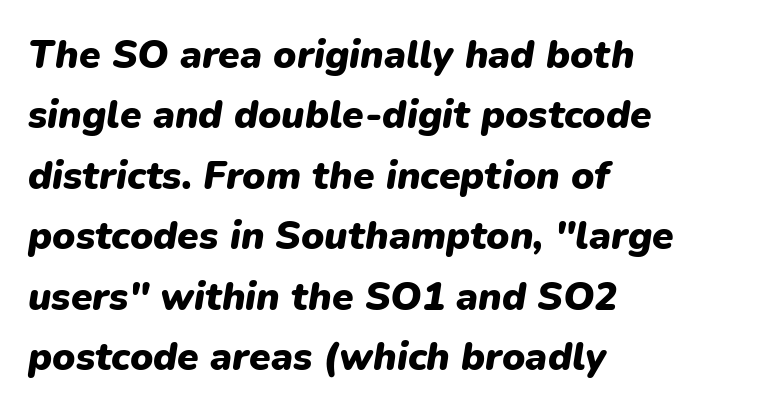
The image shows 39 px heavy type, italic (leaning right); set left-aligned, normal line spacing (1.55x), normal letter spacing, not underlined; low stroke contrast and a medium x-height.
